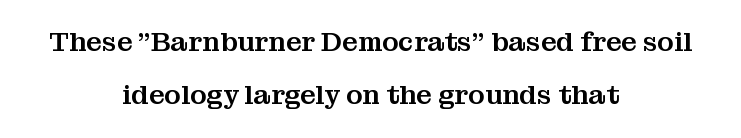
Q: Is the text italic (slanted)? A: No, it is upright.
Q: Is the text underlined? A: No.
Q: How is the paragraph aligned? A: Centered.
Q: Is the spacing between letters normal or unusually wide? A: Normal.
Q: Is the spacing between lines tight, normal or loose? A: Loose.
